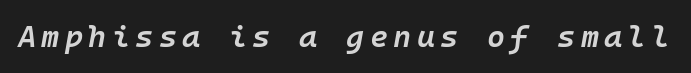
Q: Is the text bold? A: Semi-bold.
Q: Is the text italic (slanted)? A: Yes, it leans right by about 10 degrees.
Q: Is the text underlined? A: No.
Q: Width (condensed, normal, or wide)? A: Normal.
Q: Stroke contrast? A: Low.
Q: x-height? A: Medium.
Q: Monospaced? A: Yes.
